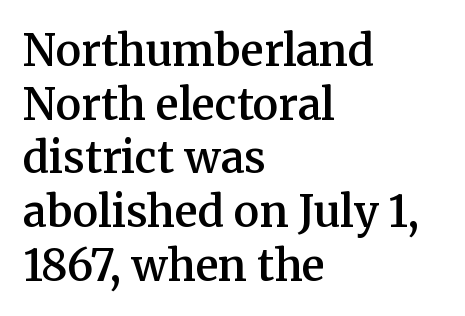
Q: Is the text bold? A: Semi-bold.
Q: Is the text italic (slanted)? A: No, it is upright.
Q: Is the typeface a serif or a sans-serif typeface? A: Serif.
Q: Is the text underlined? A: No.
Q: How is the paragraph aligned? A: Left-aligned.
Q: Is the spacing between letters normal or unusually wide? A: Normal.
Q: Is the spacing between lines tight, normal or loose? A: Normal.
Q: Width (condensed, normal, or wide)? A: Normal.
Q: Stroke contrast? A: Medium.
Q: x-height? A: Medium.
Q: Monospaced? A: No.
